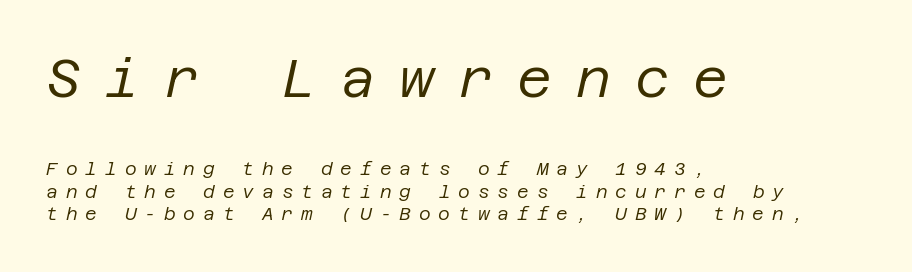
The image shows 54 px regular-weight type, italic (leaning right); set left-aligned, normal line spacing (1.27x), unusually wide letter spacing (+0.44 em), not underlined; the first (top) block is 3.0x larger; low stroke contrast and a large x-height.
